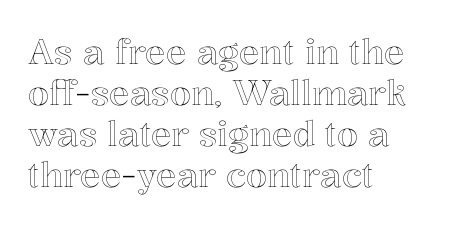
The image shows 34 px text type, upright; set left-aligned, line spacing 1.21x, normal letter spacing, not underlined; a medium x-height.
